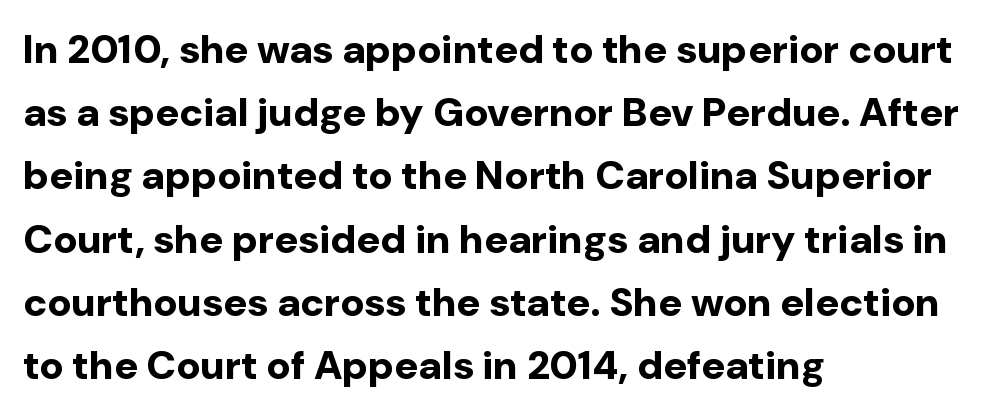
{"serif": "no", "italic": "no", "bold": "yes", "weight": "bold", "width": "normal", "stroke_contrast": "low", "x_height": "medium", "monospaced": "no", "underline": "no", "align": "left", "line_spacing": "normal", "line_spacing_ratio": 1.58, "letter_spacing": "normal", "letter_spacing_em": 0.0, "glyph_px": 40}
